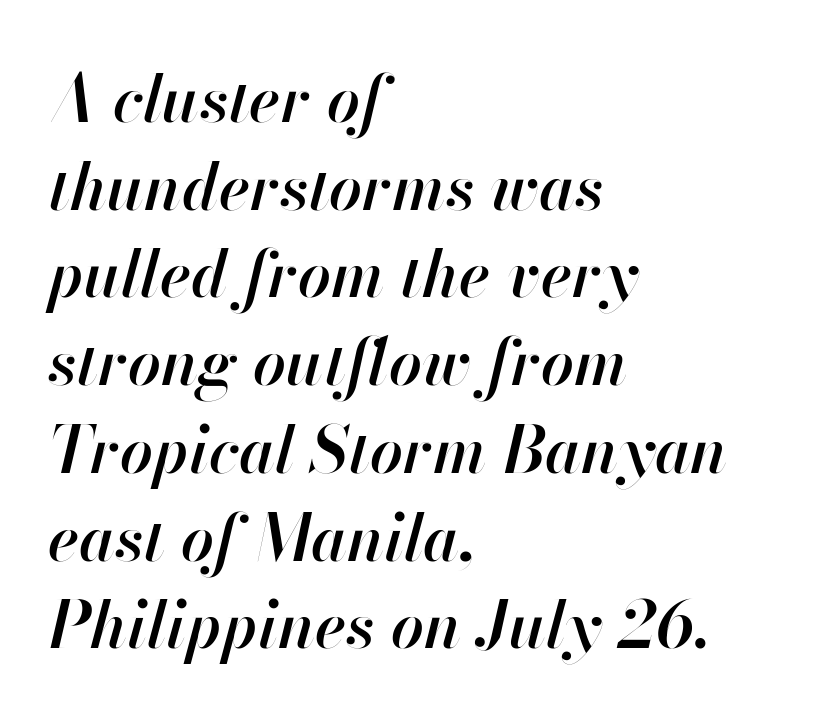
Q: Is the text bold? A: Semi-bold.
Q: Is the text italic (slanted)? A: Yes, it leans right by about 13 degrees.
Q: Is the text underlined? A: No.
Q: How is the paragraph aligned? A: Left-aligned.
Q: Is the spacing between letters normal or unusually wide? A: Normal.
Q: Is the spacing between lines tight, normal or loose? A: Normal.
Q: Width (condensed, normal, or wide)? A: Normal.
Q: Stroke contrast? A: High.
Q: x-height? A: Small.
Q: Monospaced? A: No.
